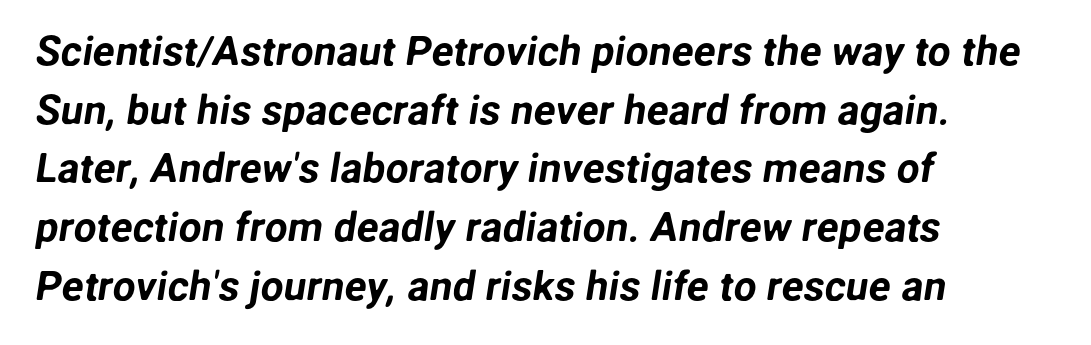
{"serif": "no", "width": "normal", "stroke_contrast": "low", "x_height": "medium", "monospaced": "no", "underline": "no", "align": "left", "line_spacing": "normal", "line_spacing_ratio": 1.43, "letter_spacing": "normal", "letter_spacing_em": 0.0, "glyph_px": 41}
